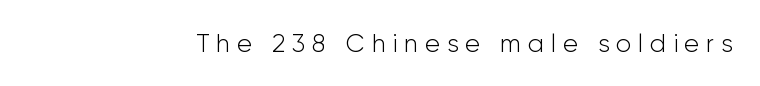
{"italic": "no", "bold": "no", "underline": "no", "letter_spacing": "wide", "letter_spacing_em": 0.27, "glyph_px": 25}
